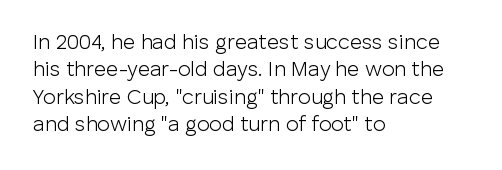
{"italic": "no", "bold": "no", "underline": "no", "align": "left", "line_spacing": "normal", "line_spacing_ratio": 1.3, "letter_spacing": "normal", "letter_spacing_em": 0.0, "glyph_px": 21}
